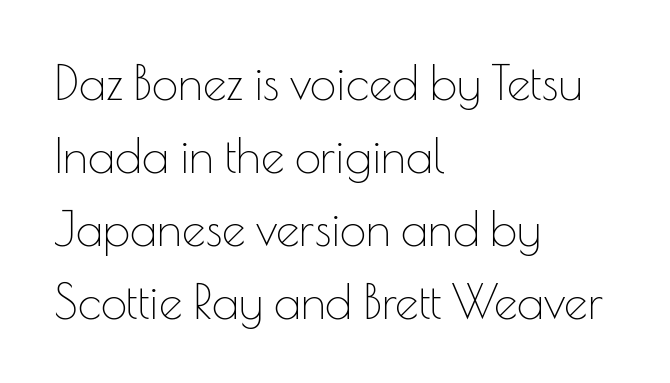
The image shows 47 px thin sans-serif type, upright; set left-aligned, normal line spacing (1.55x), normal letter spacing, not underlined; low stroke contrast and a small x-height.
